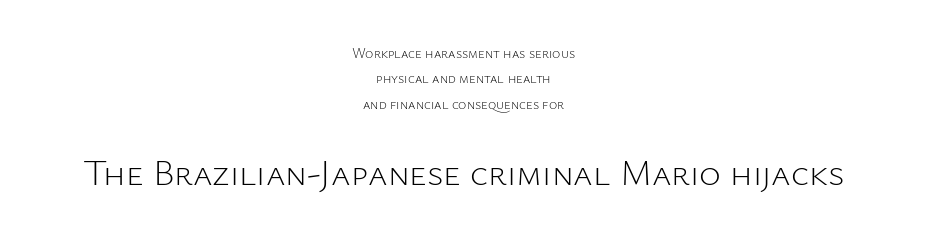
{"serif": "no", "italic": "no", "bold": "no", "weight": "light", "width": "normal", "stroke_contrast": "low", "x_height": "medium", "monospaced": "no", "underline": "no", "align": "center", "line_spacing_ratio": 1.82, "letter_spacing": "normal", "letter_spacing_em": 0.0, "larger_block": "second", "size_ratio": 2.64, "glyph_px": 37}
